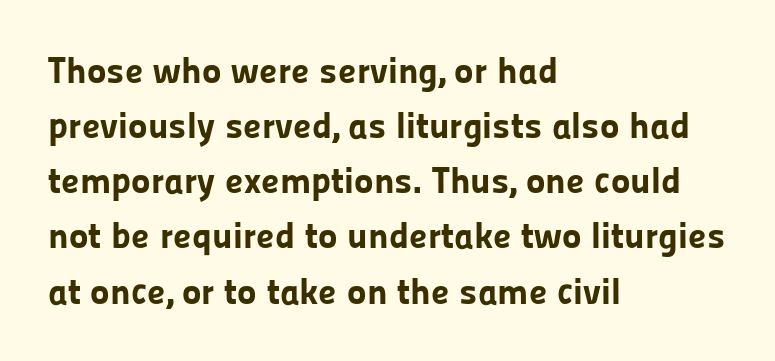
The image shows 37 px bold sans-serif type, upright; set left-aligned, normal line spacing (1.49x), normal letter spacing, not underlined; low stroke contrast and a medium x-height.
